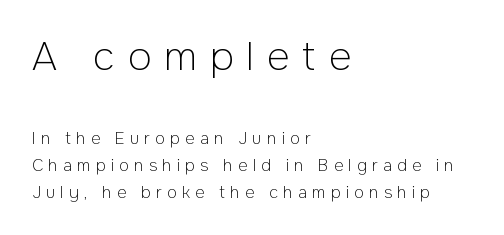
The image shows 39 px light sans-serif type, upright; set left-aligned, normal line spacing (1.67x), unusually wide letter spacing (+0.33 em), not underlined; the first (top) block is 2.44x larger; low stroke contrast and a medium x-height.
